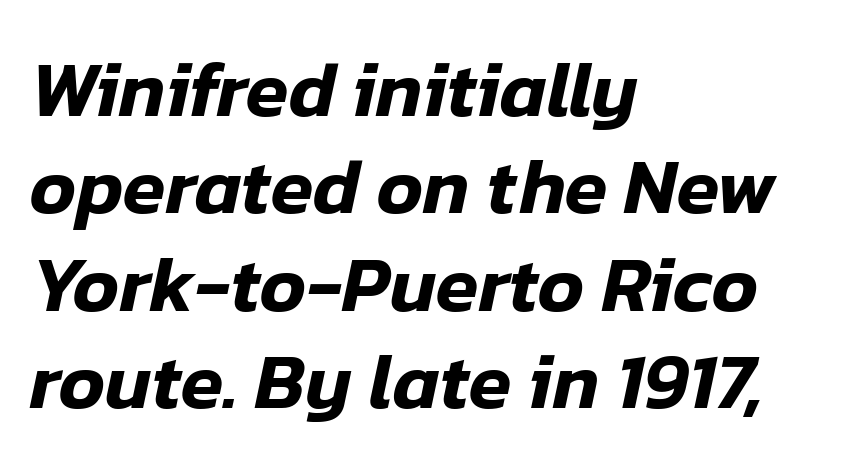
The image shows 78 px text type, italic (leaning right); set left-aligned, normal line spacing (1.25x), normal letter spacing, not underlined; low stroke contrast and a medium x-height.
